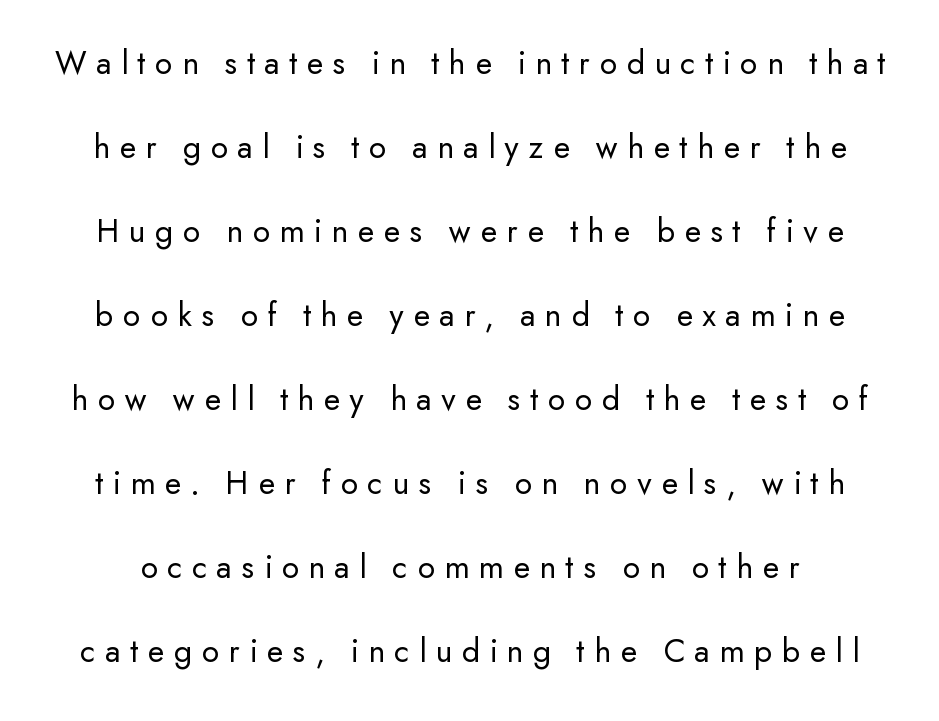
{"serif": "no", "italic": "no", "bold": "no", "weight": "regular", "width": "normal", "stroke_contrast": "low", "x_height": "small", "monospaced": "no", "underline": "no", "line_spacing": "loose", "line_spacing_ratio": 2.47, "letter_spacing": "wide", "letter_spacing_em": 0.28, "glyph_px": 34}
